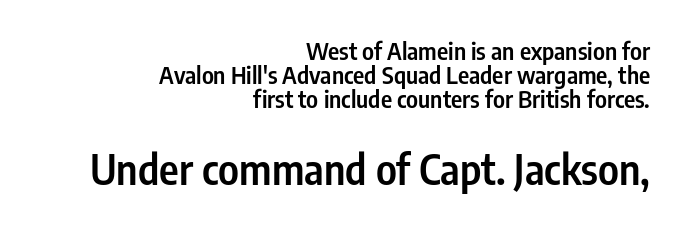
Q: Is the text bold? A: Semi-bold.
Q: Is the text italic (slanted)? A: No, it is upright.
Q: Is the typeface a serif or a sans-serif typeface? A: Sans-serif.
Q: Is the text underlined? A: No.
Q: How is the paragraph aligned? A: Right-aligned.
Q: Is the spacing between letters normal or unusually wide? A: Normal.
Q: Is the spacing between lines tight, normal or loose? A: Tight.
Q: Which block of text is set in a larger size, the first (top) or the second (bottom)? A: The second (bottom) one.
Q: Width (condensed, normal, or wide)? A: Condensed.
Q: Stroke contrast? A: Low.
Q: x-height? A: Medium.
Q: Monospaced? A: No.
